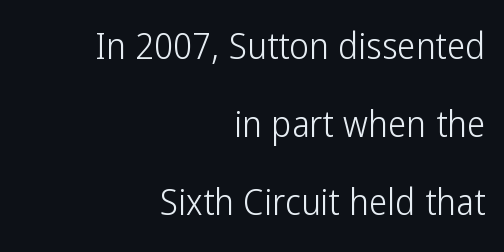
Q: Is the text bold? A: No.
Q: Is the text italic (slanted)? A: No, it is upright.
Q: Is the typeface a serif or a sans-serif typeface? A: Sans-serif.
Q: Is the text underlined? A: No.
Q: How is the paragraph aligned? A: Right-aligned.
Q: Is the spacing between letters normal or unusually wide? A: Normal.
Q: Is the spacing between lines tight, normal or loose? A: Loose.
Q: Width (condensed, normal, or wide)? A: Condensed.
Q: Stroke contrast? A: Low.
Q: x-height? A: Medium.
Q: Monospaced? A: No.
